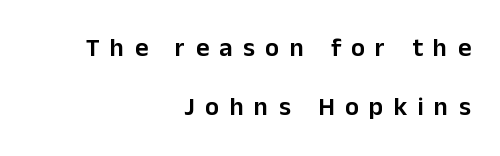
Baseline-to-baseline distance is far greater than the letter height. Designer's note — italics off, roman on. The tracking jumps out immediately: characters are airy and widely separated. The font is running at a semibold setting, under full bold.
